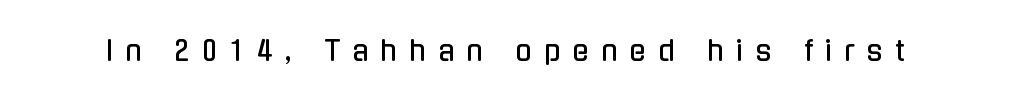
The image shows 27 px text type, upright; set unusually wide letter spacing (+0.45 em), not underlined.
